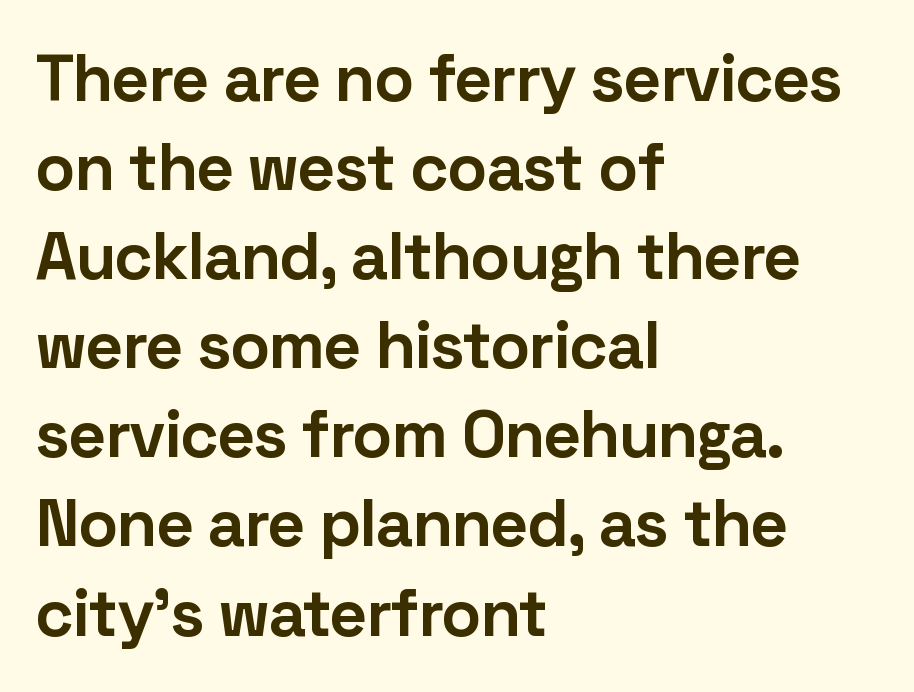
{"serif": "no", "italic": "no", "bold": "yes", "weight": "bold", "width": "normal", "stroke_contrast": "low", "x_height": "medium", "monospaced": "no", "underline": "no", "align": "left", "line_spacing": "normal", "line_spacing_ratio": 1.35, "letter_spacing": "normal", "letter_spacing_em": 0.0, "glyph_px": 66}
